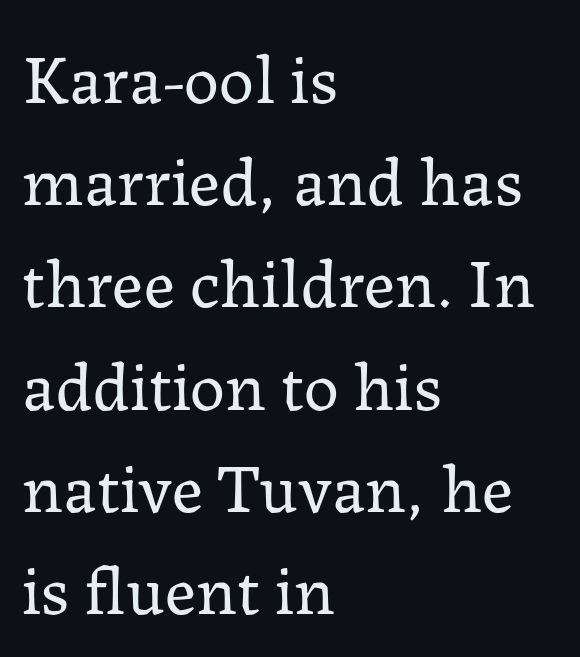
Vertically, the passage feels balanced, rows spaced as you'd expect. Honestly, there is no underline to notice here at all. Nothing heavy about these letters — not bold at all. Character widths vary here, with narrow letters taking less room than wide ones. This sample uses plain, unmodified letter spacing. When letters stand straight like this, we call the style roman or upright.
